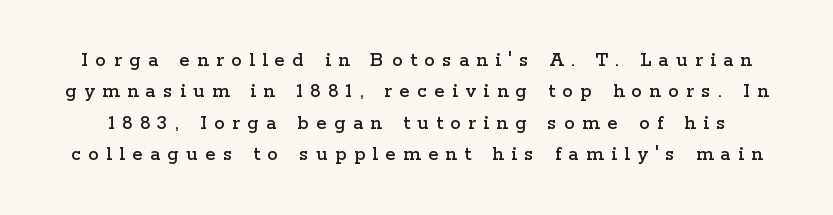
Q: Is the text italic (slanted)? A: No, it is upright.
Q: Is the text underlined? A: No.
Q: Is the spacing between letters normal or unusually wide? A: Unusually wide.
Q: Is the spacing between lines tight, normal or loose? A: Normal.
